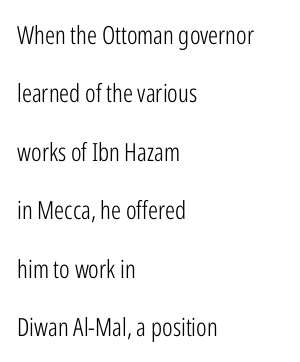
{"italic": "no", "bold": "no", "underline": "no", "align": "left", "line_spacing": "loose", "line_spacing_ratio": 2.34, "letter_spacing": "normal", "letter_spacing_em": 0.0, "glyph_px": 25}
